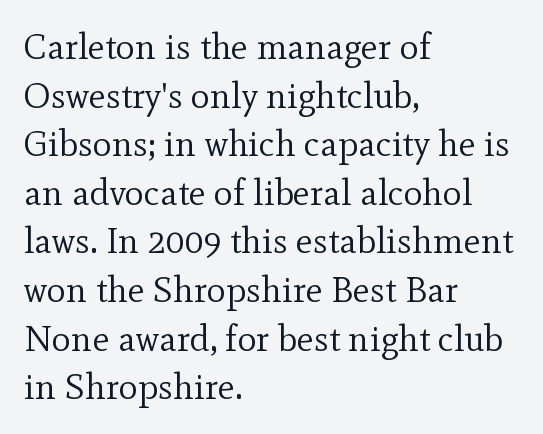
Q: Is the text bold? A: No.
Q: Is the text italic (slanted)? A: No, it is upright.
Q: Is the typeface a serif or a sans-serif typeface? A: Serif.
Q: Is the text underlined? A: No.
Q: How is the paragraph aligned? A: Left-aligned.
Q: Is the spacing between letters normal or unusually wide? A: Normal.
Q: Is the spacing between lines tight, normal or loose? A: Normal.
Q: Width (condensed, normal, or wide)? A: Normal.
Q: x-height? A: Small.
Q: Monospaced? A: No.
